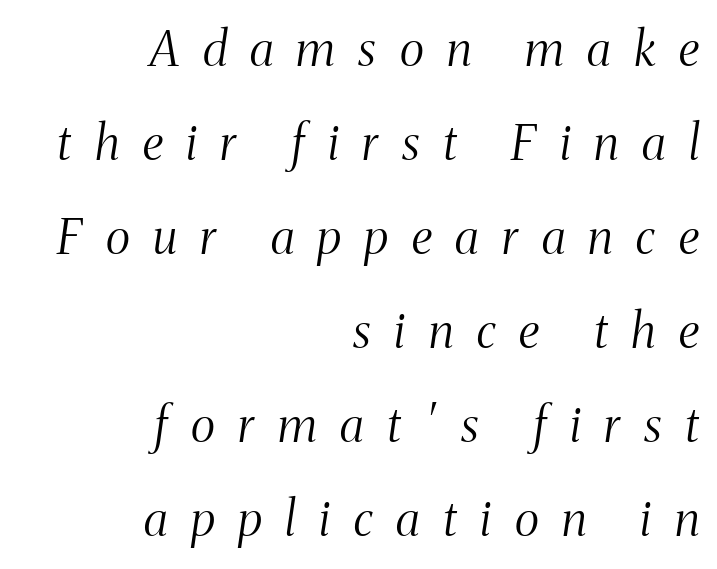
{"serif": "yes", "italic": "yes", "lean": "right", "slant_degrees": 8, "bold": "no", "weight": "light", "width": "condensed", "stroke_contrast": "medium", "x_height": "medium", "monospaced": "no", "underline": "no", "align": "right", "line_spacing": "loose", "line_spacing_ratio": 1.96, "letter_spacing": "wide", "letter_spacing_em": 0.49, "glyph_px": 48}
